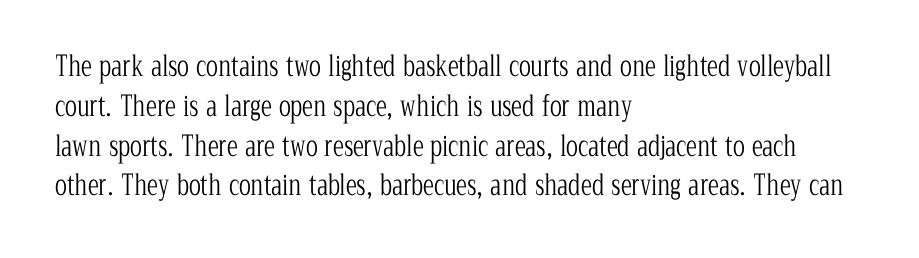
Q: Is the text bold? A: No.
Q: Is the text italic (slanted)? A: No, it is upright.
Q: Is the typeface a serif or a sans-serif typeface? A: Serif.
Q: Is the text underlined? A: No.
Q: How is the paragraph aligned? A: Left-aligned.
Q: Is the spacing between letters normal or unusually wide? A: Normal.
Q: Is the spacing between lines tight, normal or loose? A: Normal.
Q: Width (condensed, normal, or wide)? A: Condensed.
Q: Stroke contrast? A: Low.
Q: x-height? A: Medium.
Q: Monospaced? A: No.
